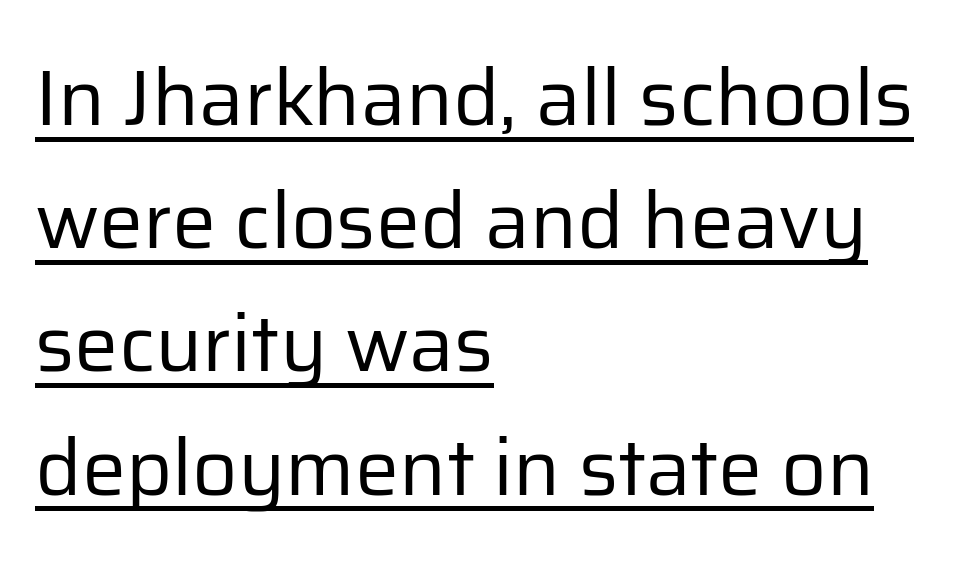
{"serif": "no", "italic": "no", "bold": "no", "weight": "regular", "width": "normal", "stroke_contrast": "low", "x_height": "medium", "monospaced": "no", "underline": "yes", "align": "left", "line_spacing": "normal", "line_spacing_ratio": 1.56, "letter_spacing": "normal", "letter_spacing_em": 0.0, "glyph_px": 79}
